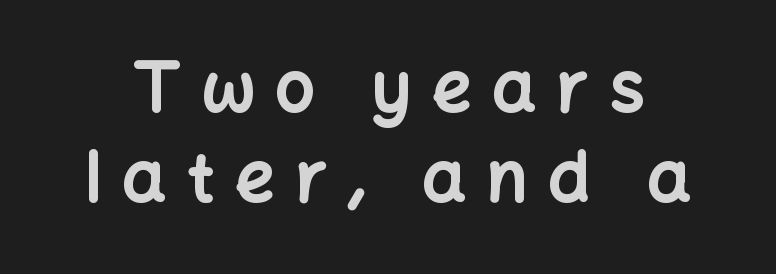
{"serif": "no", "italic": "no", "bold": "yes", "weight": "bold", "width": "normal", "stroke_contrast": "low", "x_height": "medium", "monospaced": "no", "underline": "no", "line_spacing": "normal", "line_spacing_ratio": 1.3, "letter_spacing": "wide", "letter_spacing_em": 0.3, "glyph_px": 69}
